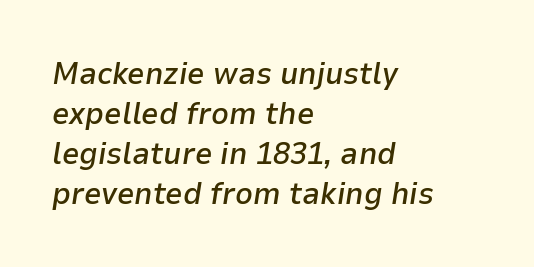
Q: Is the text bold? A: Semi-bold.
Q: Is the text italic (slanted)? A: Yes, it leans right by about 9 degrees.
Q: Is the text underlined? A: No.
Q: How is the paragraph aligned? A: Left-aligned.
Q: Is the spacing between letters normal or unusually wide? A: Normal.
Q: Is the spacing between lines tight, normal or loose? A: Normal.
Q: Width (condensed, normal, or wide)? A: Normal.
Q: Stroke contrast? A: Low.
Q: x-height? A: Medium.
Q: Monospaced? A: No.
